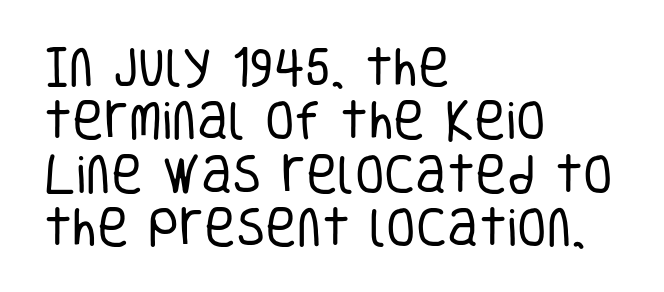
Q: Is the text bold? A: No.
Q: Is the text italic (slanted)? A: No, it is upright.
Q: Is the typeface a serif or a sans-serif typeface? A: Sans-serif.
Q: Is the text underlined? A: No.
Q: How is the paragraph aligned? A: Left-aligned.
Q: Is the spacing between letters normal or unusually wide? A: Normal.
Q: Width (condensed, normal, or wide)? A: Condensed.
Q: Stroke contrast? A: Low.
Q: x-height? A: Large.
Q: Monospaced? A: No.
